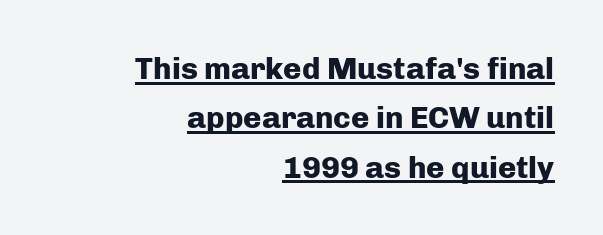
{"serif": "no", "italic": "no", "bold": "yes", "weight": "heavy", "width": "normal", "stroke_contrast": "low", "x_height": "medium", "monospaced": "no", "underline": "yes", "align": "right", "line_spacing": "normal", "line_spacing_ratio": 1.59, "letter_spacing": "normal", "letter_spacing_em": 0.0, "glyph_px": 31}
